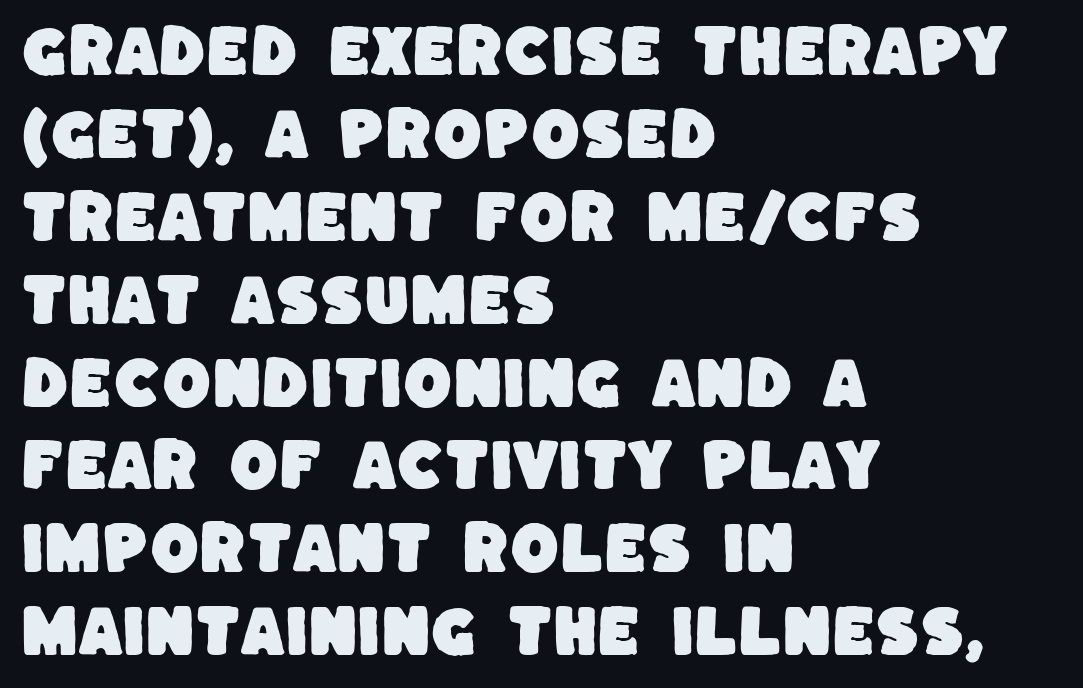
You can tell from the bare stems that sans-serif type was used. A typesetter would call this proportional, since set widths differ per character. Unmarked baselines from the first word to the last. The letters sit at their default tracking, neither squeezed nor spread. Reading down the block, your eye returns to a fixed left position each line.
